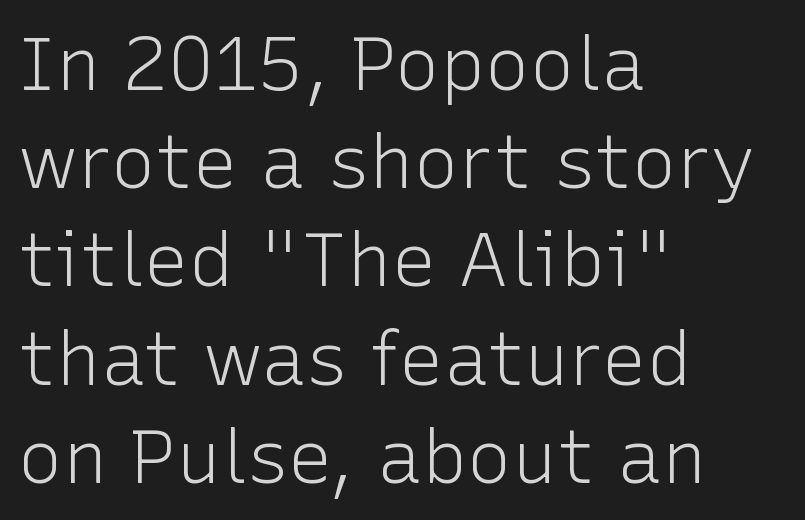
{"serif": "no", "italic": "no", "bold": "no", "weight": "light", "width": "normal", "stroke_contrast": "low", "x_height": "medium", "monospaced": "no", "underline": "no", "align": "left", "line_spacing": "normal", "line_spacing_ratio": 1.31, "letter_spacing": "normal", "letter_spacing_em": 0.0, "glyph_px": 75}
